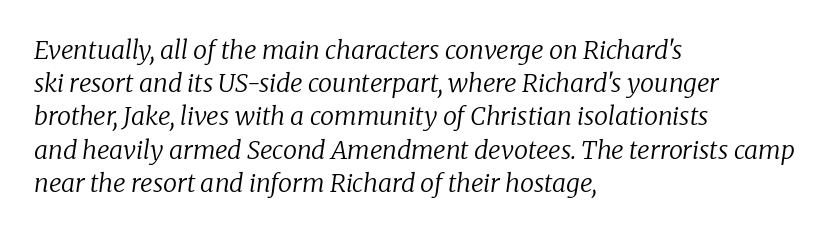
This sample is left-justified, so line endings fall wherever the words run out. This reads as an unemphasized weight, regular at the heaviest. Is there much room between lines? A standard amount, neither cramped nor airy. The strip under each line holds only bare page.
